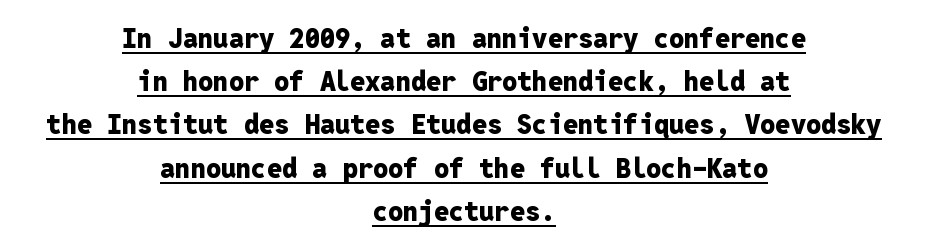
Q: Is the text bold? A: Yes.
Q: Is the text italic (slanted)? A: No, it is upright.
Q: Is the text underlined? A: Yes.
Q: How is the paragraph aligned? A: Centered.
Q: Is the spacing between letters normal or unusually wide? A: Normal.
Q: Is the spacing between lines tight, normal or loose? A: Normal.
